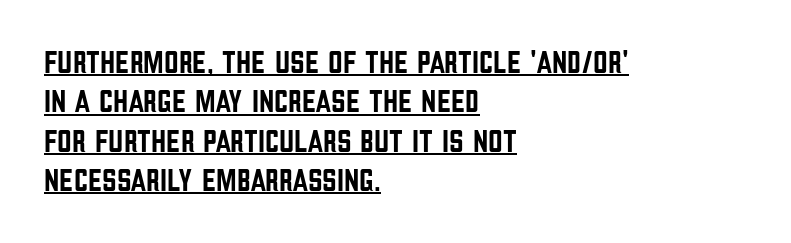
{"serif": "no", "italic": "no", "width": "condensed", "stroke_contrast": "low", "x_height": "large", "monospaced": "no", "underline": "yes", "align": "left", "line_spacing_ratio": 1.23, "letter_spacing": "normal", "letter_spacing_em": 0.0, "glyph_px": 32}
